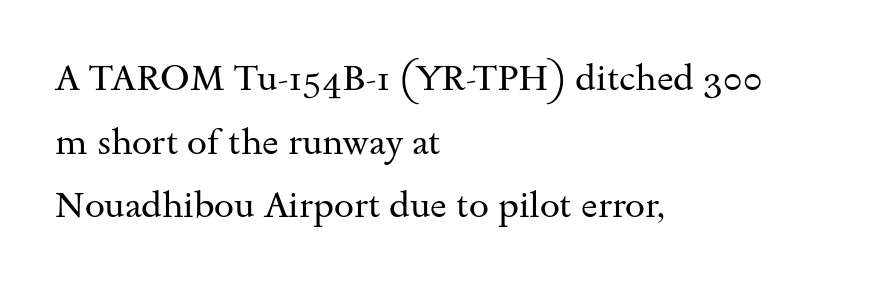
The image shows 36 px regular-weight, wide serif type, upright; set left-aligned, line spacing 1.77x, normal letter spacing, not underlined; medium stroke contrast and a small x-height.
